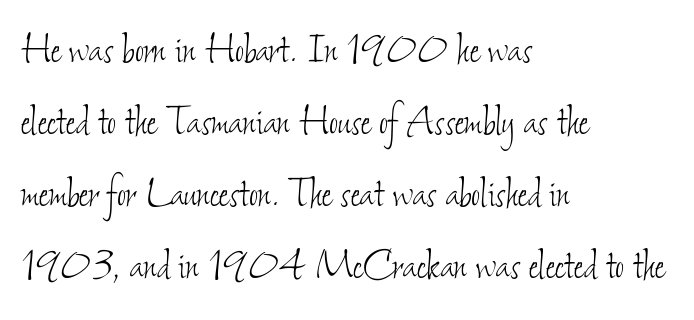
The image shows 49 px thin, condensed type; set left-aligned, normal line spacing (1.47x), normal letter spacing, not underlined; low stroke contrast and a small x-height.
